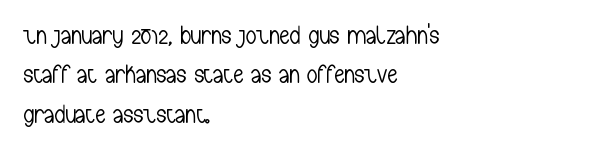
Q: Is the text bold? A: No.
Q: Is the text italic (slanted)? A: No, it is upright.
Q: Is the text underlined? A: No.
Q: How is the paragraph aligned? A: Left-aligned.
Q: Is the spacing between letters normal or unusually wide? A: Normal.
Q: Is the spacing between lines tight, normal or loose? A: Normal.
